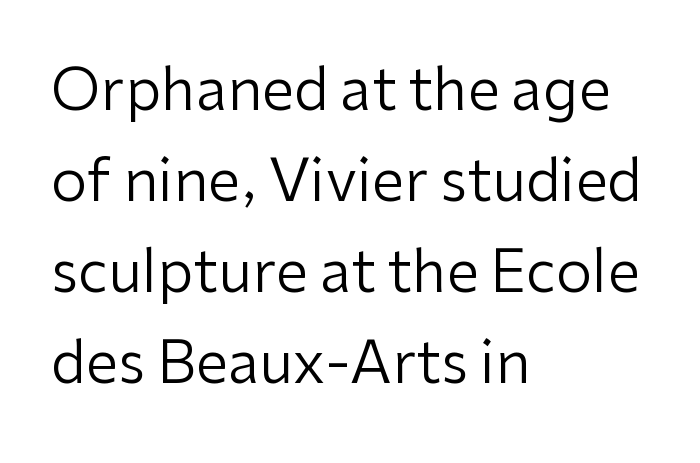
{"serif": "no", "italic": "no", "bold": "no", "weight": "regular", "width": "normal", "stroke_contrast": "low", "x_height": "medium", "monospaced": "no", "underline": "no", "align": "left", "line_spacing": "normal", "line_spacing_ratio": 1.57, "letter_spacing": "normal", "letter_spacing_em": 0.0, "glyph_px": 58}
